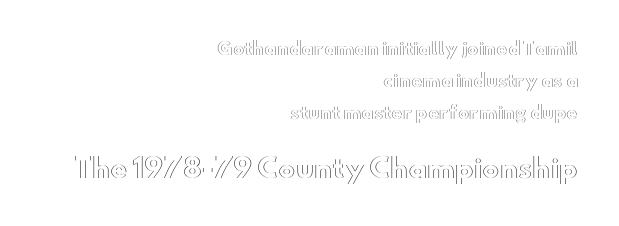
{"italic": "no", "underline": "no", "align": "right", "line_spacing_ratio": 1.87, "letter_spacing": "normal", "letter_spacing_em": 0.0, "larger_block": "second", "size_ratio": 1.53, "glyph_px": 26}
